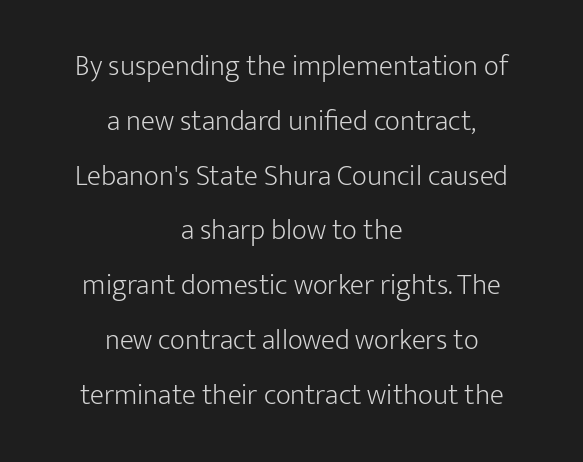
Compared with a typical body face, this is equally light or lighter still. Italic: no, the glyphs are upright roman. Characters follow at the spacing the type designer built in. Compared with a flush-left layout, this one balances lines on the center instead.
